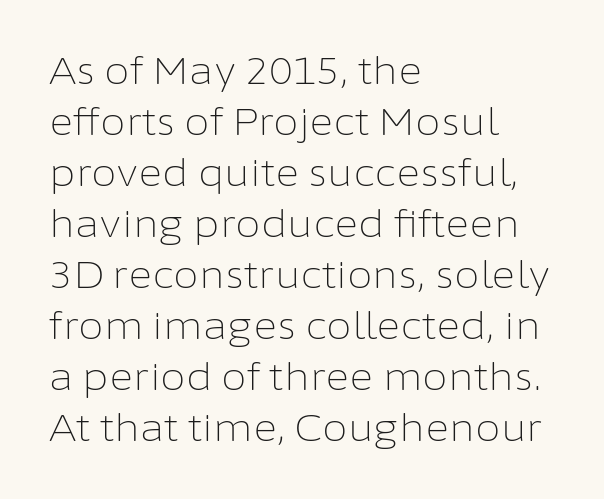
Q: Is the text bold? A: No.
Q: Is the text italic (slanted)? A: No, it is upright.
Q: Is the typeface a serif or a sans-serif typeface? A: Sans-serif.
Q: Is the text underlined? A: No.
Q: How is the paragraph aligned? A: Left-aligned.
Q: Is the spacing between letters normal or unusually wide? A: Normal.
Q: Is the spacing between lines tight, normal or loose? A: Normal.
Q: Width (condensed, normal, or wide)? A: Normal.
Q: Stroke contrast? A: Low.
Q: x-height? A: Medium.
Q: Monospaced? A: No.
